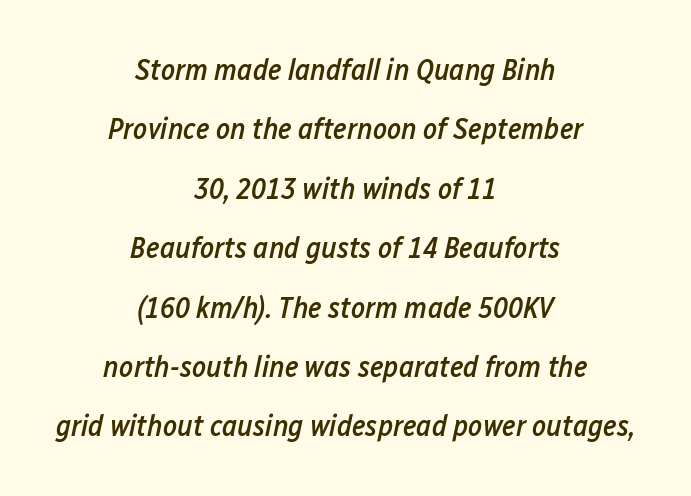
{"italic": "yes", "lean": "right", "slant_degrees": 12, "bold": "semi", "weight": "semibold", "width": "condensed", "stroke_contrast": "low", "x_height": "medium", "monospaced": "no", "underline": "no", "align": "center", "line_spacing": "loose", "line_spacing_ratio": 1.98, "letter_spacing": "normal", "letter_spacing_em": 0.0, "glyph_px": 30}
